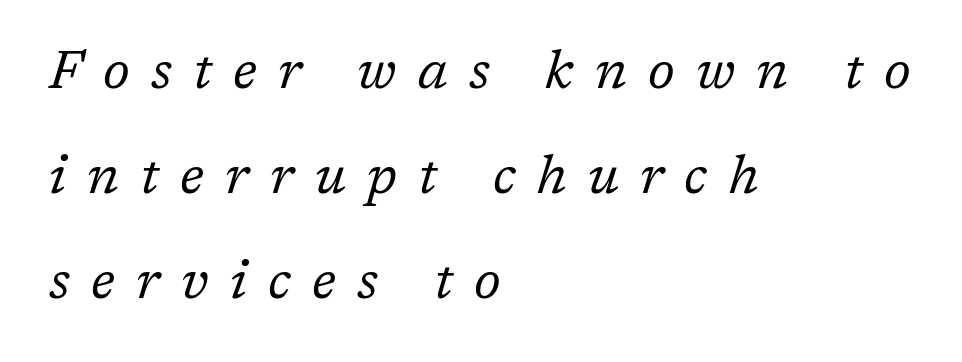
The foot of each line stays bare and open. The compositor pushed each line to the left boundary. No letter is thick-stroked: the sample isn't bold. Examine the stroke ends and you'll spot serifs. The gaps between neighbouring characters are conspicuously large.
